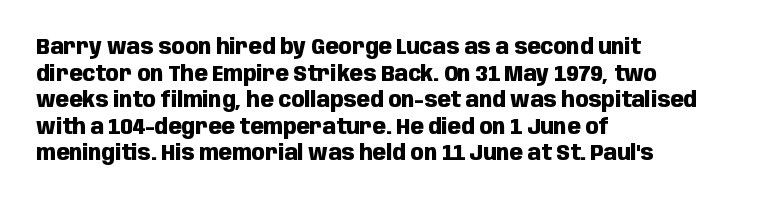
The image shows 22 px bold type, upright; set left-aligned, line spacing 1.21x, normal letter spacing, not underlined.
